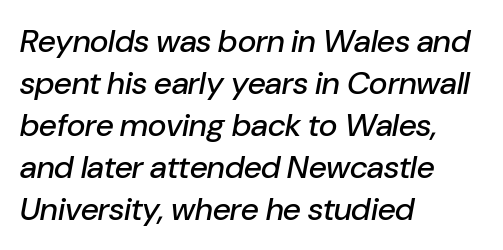
The image shows 32 px text type, italic (leaning right); set left-aligned, normal line spacing (1.31x), normal letter spacing, not underlined; low stroke contrast and a medium x-height.
